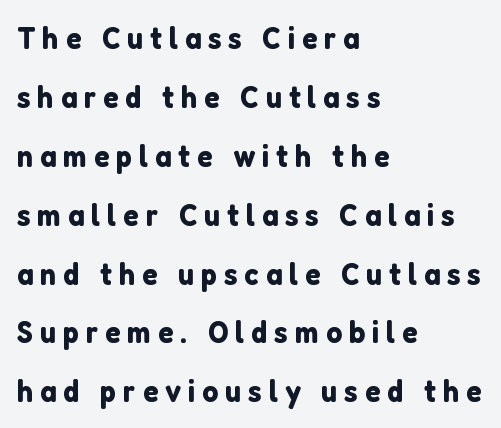
The image shows 32 px sans-serif type, upright; set left-aligned, line spacing 1.84x, unusually wide letter spacing (+0.21 em), not underlined; low stroke contrast and a medium x-height.
